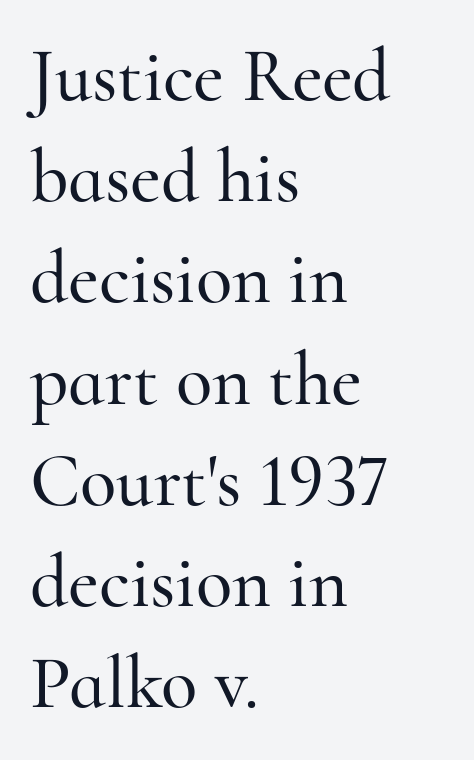
{"serif": "yes", "italic": "no", "width": "normal", "stroke_contrast": "high", "x_height": "small", "monospaced": "no", "underline": "no", "align": "left", "line_spacing": "normal", "line_spacing_ratio": 1.35, "letter_spacing": "normal", "letter_spacing_em": 0.0, "glyph_px": 75}
